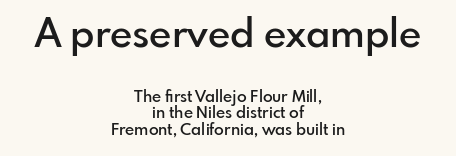
The image shows 39 px semibold sans-serif type, upright; set centered, tight line spacing (1.06x), normal letter spacing, not underlined; the first (top) block is 2.44x larger; low stroke contrast and a small x-height.
